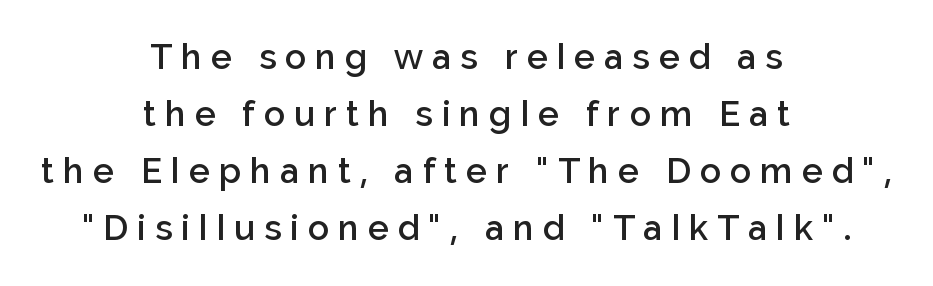
Q: Is the text bold? A: Semi-bold.
Q: Is the text italic (slanted)? A: No, it is upright.
Q: Is the typeface a serif or a sans-serif typeface? A: Sans-serif.
Q: Is the text underlined? A: No.
Q: How is the paragraph aligned? A: Centered.
Q: Is the spacing between letters normal or unusually wide? A: Unusually wide.
Q: Is the spacing between lines tight, normal or loose? A: Normal.
Q: Width (condensed, normal, or wide)? A: Normal.
Q: Stroke contrast? A: Low.
Q: x-height? A: Medium.
Q: Monospaced? A: No.
